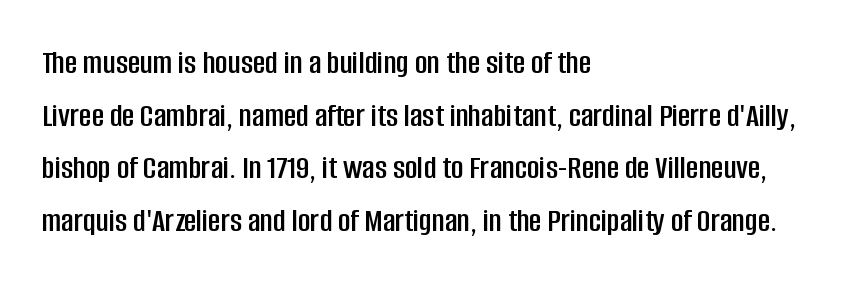
The image shows 34 px condensed sans-serif type, upright; set left-aligned, normal line spacing (1.55x), normal letter spacing, not underlined; low stroke contrast and a large x-height.
